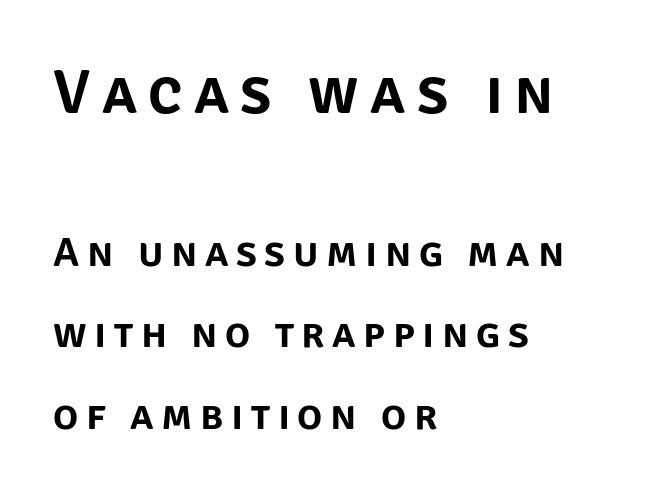
The letters in the upper block stand taller than those in the block below. Does the leading feel generous? Absolutely, it's lavish. The lettering holds an erect, upright posture throughout. The face used here is a sans, in the tradition of grotesques and geometrics.
